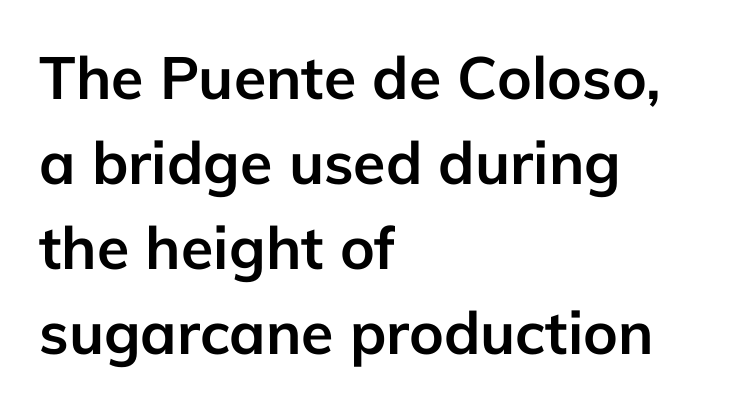
Q: Is the text bold? A: Yes.
Q: Is the text italic (slanted)? A: No, it is upright.
Q: Is the typeface a serif or a sans-serif typeface? A: Sans-serif.
Q: Is the text underlined? A: No.
Q: How is the paragraph aligned? A: Left-aligned.
Q: Is the spacing between letters normal or unusually wide? A: Normal.
Q: Is the spacing between lines tight, normal or loose? A: Normal.
Q: Width (condensed, normal, or wide)? A: Normal.
Q: Stroke contrast? A: Low.
Q: x-height? A: Medium.
Q: Monospaced? A: No.
